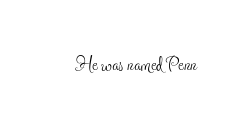
Q: Is the text bold? A: No.
Q: Is the text underlined? A: No.
Q: Is the spacing between letters normal or unusually wide? A: Normal.
